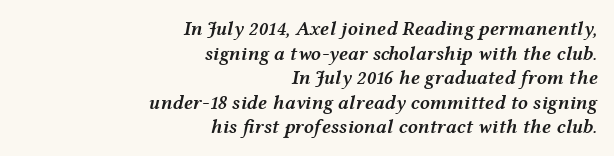
The image shows 20 px text type, italic (leaning right); set right-aligned, line spacing 1.23x, normal letter spacing, not underlined.
